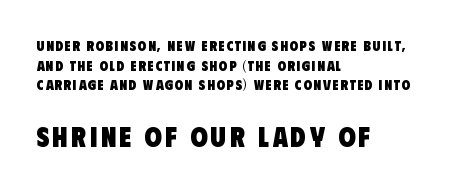
Q: Is the text bold? A: Yes.
Q: Is the typeface a serif or a sans-serif typeface? A: Sans-serif.
Q: Is the text underlined? A: No.
Q: How is the paragraph aligned? A: Left-aligned.
Q: Is the spacing between lines tight, normal or loose? A: Normal.
Q: Which block of text is set in a larger size, the first (top) or the second (bottom)? A: The second (bottom) one.
Q: Width (condensed, normal, or wide)? A: Condensed.
Q: Stroke contrast? A: Low.
Q: x-height? A: Large.
Q: Monospaced? A: No.
